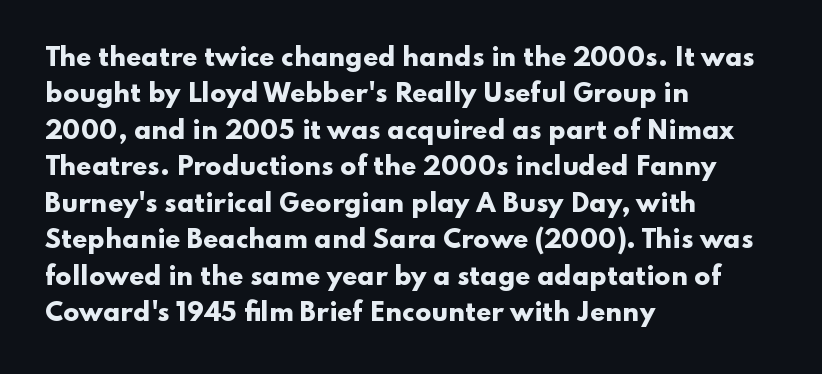
The designer left line spacing at the default. The horizontal fit of the characters is conventional and even. The specimen reads as upright at a glance. The passage shown is not underscored anywhere. The letters are bold, with thick, heavy strokes.
